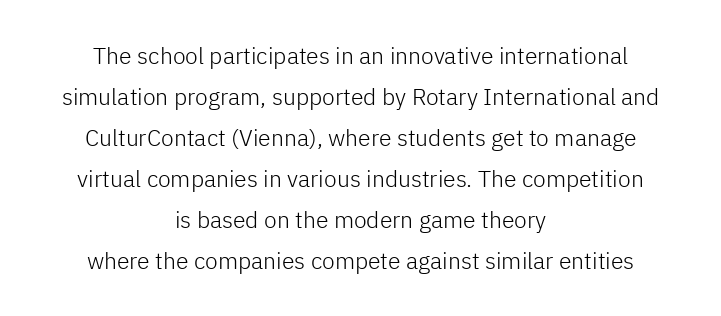
The gaps between neighbouring characters are ordinary and unremarkable. Designer's note — italics off, roman on. A clean baseline with only descenders dipping below it. The letterforms sit at book weight or below.
